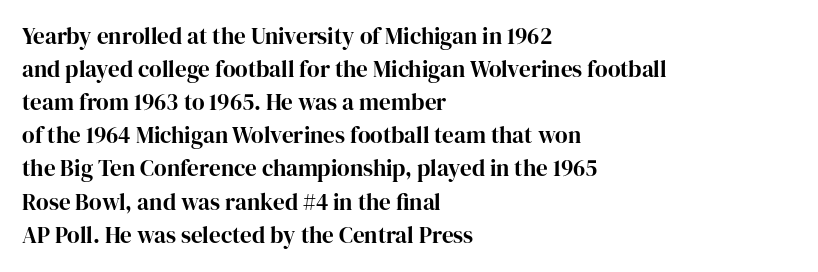
Q: Is the text italic (slanted)? A: No, it is upright.
Q: Is the text underlined? A: No.
Q: How is the paragraph aligned? A: Left-aligned.
Q: Is the spacing between letters normal or unusually wide? A: Normal.
Q: Is the spacing between lines tight, normal or loose? A: Normal.
